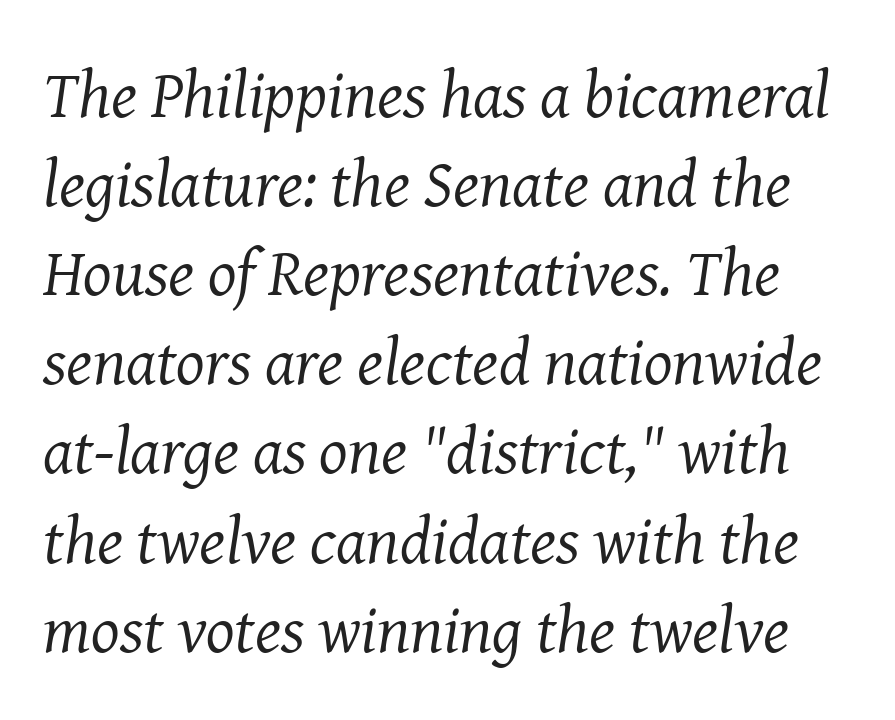
Varying glyph widths throughout — classic text-font behaviour. Letters rest on an invisible, unmarked baseline. The passage shown is not bold in any degree. One glance says typical: line gaps are just what's usual. Short note: letters normally spaced.
